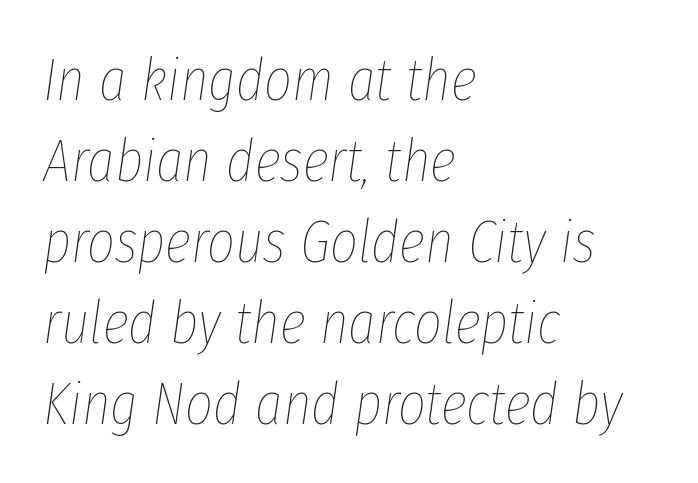
You could call the tracking neutral — neither tight nor loose. The face used here is proportionally spaced, like ordinary book or web type. Each stroke keeps to a modest, everyday thickness or less. No word sits above an underline. Line spacing here is normal.
